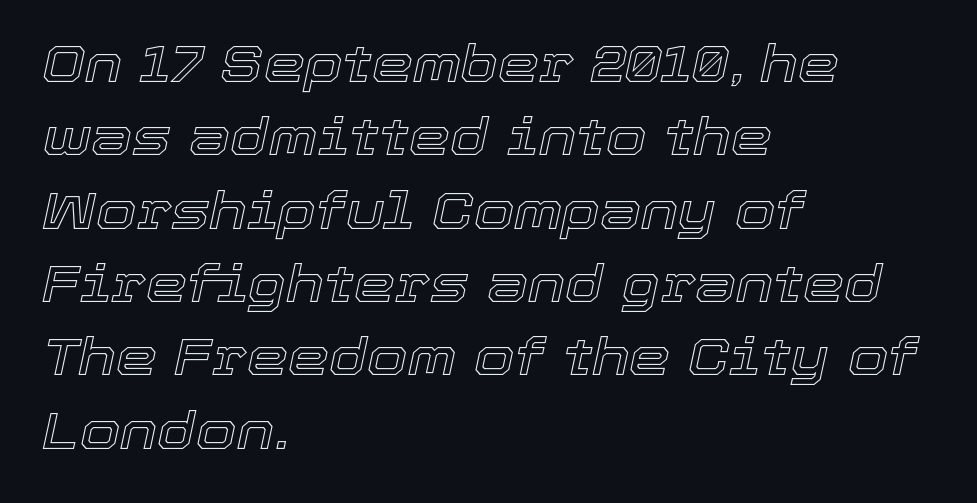
Q: Is the text italic (slanted)? A: Yes, it leans right by about 12 degrees.
Q: Is the text underlined? A: No.
Q: How is the paragraph aligned? A: Left-aligned.
Q: Is the spacing between letters normal or unusually wide? A: Normal.
Q: Is the spacing between lines tight, normal or loose? A: Normal.
Q: Width (condensed, normal, or wide)? A: Normal.
Q: x-height? A: Medium.
Q: Monospaced? A: No.
